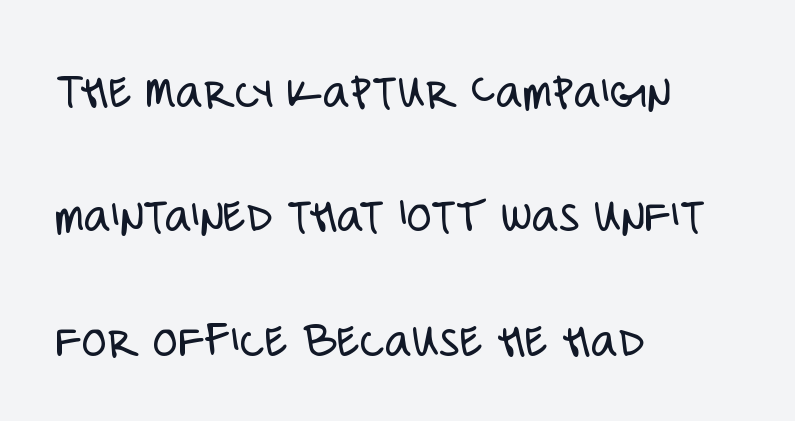
{"serif": "no", "italic": "no", "bold": "no", "weight": "light", "width": "condensed", "stroke_contrast": "low", "x_height": "large", "monospaced": "no", "underline": "no", "align": "left", "line_spacing": "loose", "line_spacing_ratio": 2.44, "letter_spacing": "normal", "letter_spacing_em": 0.0, "glyph_px": 51}
